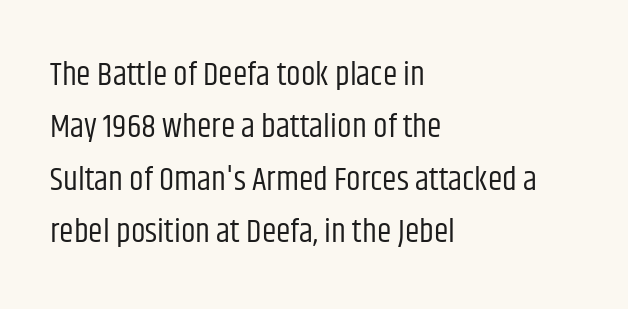
Q: Is the text bold? A: No.
Q: Is the text italic (slanted)? A: No, it is upright.
Q: Is the typeface a serif or a sans-serif typeface? A: Sans-serif.
Q: Is the text underlined? A: No.
Q: How is the paragraph aligned? A: Left-aligned.
Q: Is the spacing between letters normal or unusually wide? A: Normal.
Q: Is the spacing between lines tight, normal or loose? A: Normal.
Q: Width (condensed, normal, or wide)? A: Condensed.
Q: Stroke contrast? A: Low.
Q: x-height? A: Large.
Q: Monospaced? A: No.
